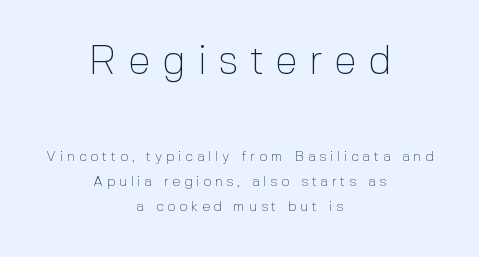
The image shows 41 px thin sans-serif type, upright; set centered, line spacing 1.8x, unusually wide letter spacing (+0.28 em), not underlined; the first (top) block is 2.93x larger; a medium x-height.
